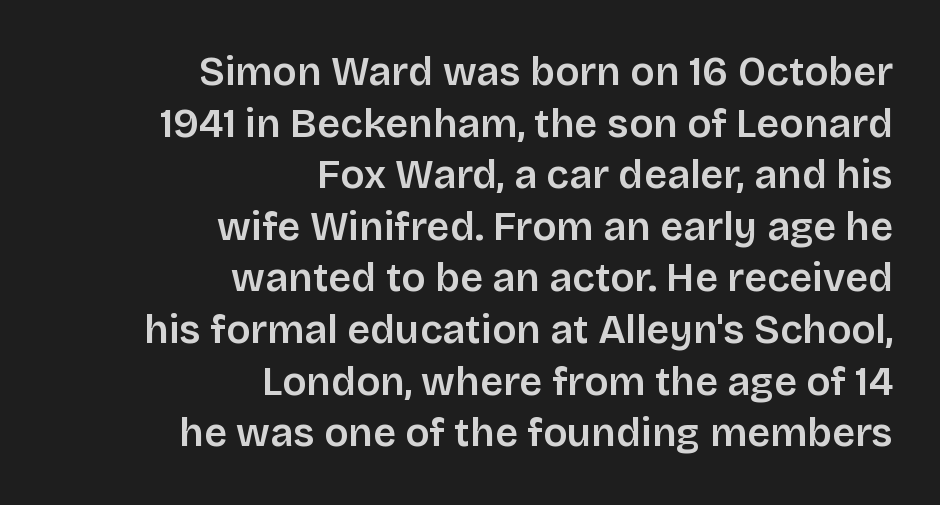
{"serif": "no", "italic": "no", "bold": "semi", "weight": "semibold", "width": "normal", "stroke_contrast": "low", "x_height": "large", "monospaced": "no", "underline": "no", "align": "right", "line_spacing": "normal", "line_spacing_ratio": 1.29, "letter_spacing": "normal", "letter_spacing_em": 0.0, "glyph_px": 40}
